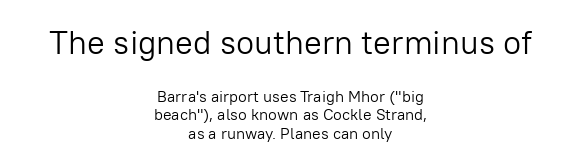
{"serif": "no", "italic": "no", "bold": "no", "weight": "light", "width": "normal", "stroke_contrast": "low", "x_height": "medium", "monospaced": "no", "underline": "no", "align": "center", "line_spacing_ratio": 1.16, "letter_spacing": "normal", "letter_spacing_em": 0.0, "larger_block": "first", "size_ratio": 2.06, "glyph_px": 33}
